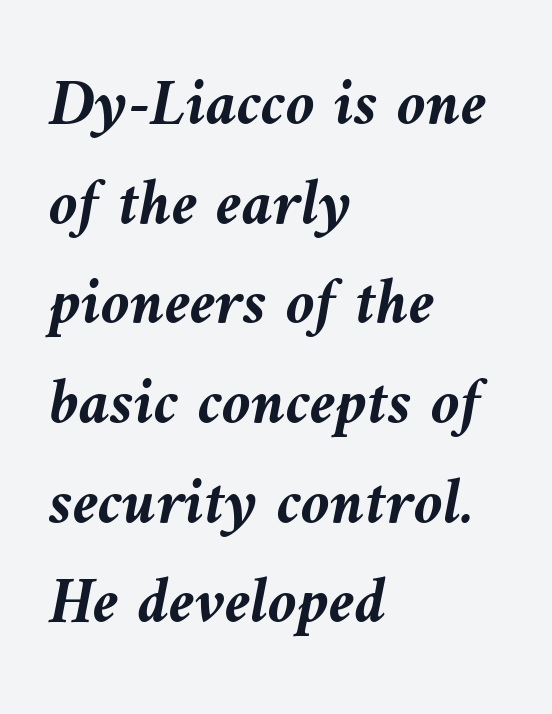
If you drew a line through each stem, it would be angled. Spacing verdict: proportional, widths tailored to each character. Tracking here is standard; glyphs follow each other at the usual distance. Weight check: bold — yes, fully. The space beneath each line is pristine and unruled.
